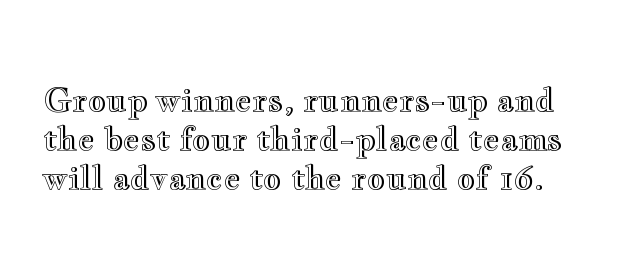
The image shows 32 px wide type, upright; set line spacing 1.22x, normal letter spacing, not underlined; a small x-height.
